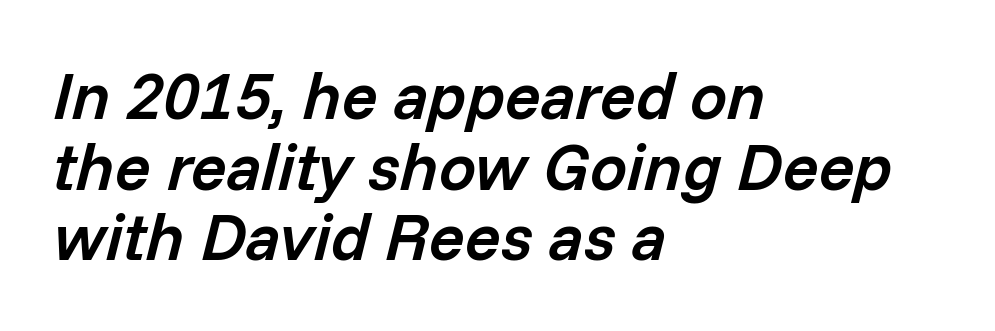
{"italic": "yes", "lean": "right", "slant_degrees": 14, "bold": "semi", "weight": "semibold", "width": "normal", "stroke_contrast": "low", "x_height": "medium", "monospaced": "no", "underline": "no", "align": "left", "line_spacing": "tight", "line_spacing_ratio": 1.07, "letter_spacing": "normal", "letter_spacing_em": 0.0, "glyph_px": 66}
